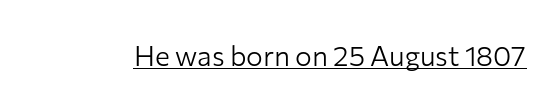
On a weight scale, this lands at 450 or below. Looks like regular typesetting: each glyph gets only the width it needs. Regarding serifs, this sample does without them. Posture: straight, roman, zero tilt. Every word sits above its own underline. This rendering leaves character spacing at its baseline value.
